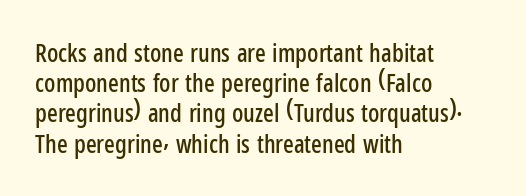
Q: Is the text italic (slanted)? A: No, it is upright.
Q: Is the text underlined? A: No.
Q: How is the paragraph aligned? A: Left-aligned.
Q: Is the spacing between letters normal or unusually wide? A: Normal.
